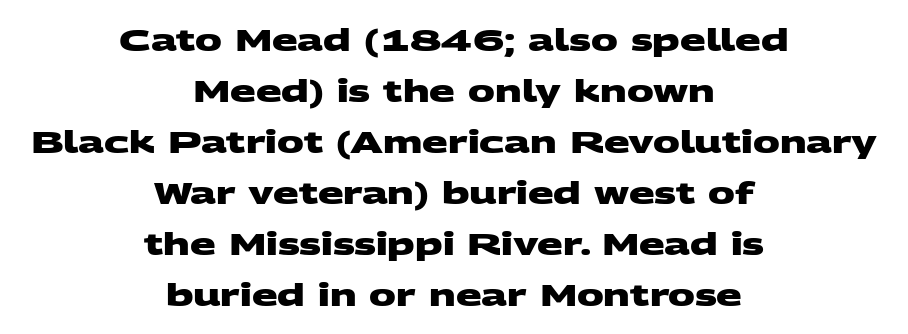
{"serif": "no", "bold": "yes", "weight": "heavy", "width": "wide", "stroke_contrast": "medium", "x_height": "large", "monospaced": "no", "underline": "no", "align": "center", "line_spacing": "normal", "line_spacing_ratio": 1.7, "letter_spacing": "normal", "letter_spacing_em": 0.0, "glyph_px": 30}
